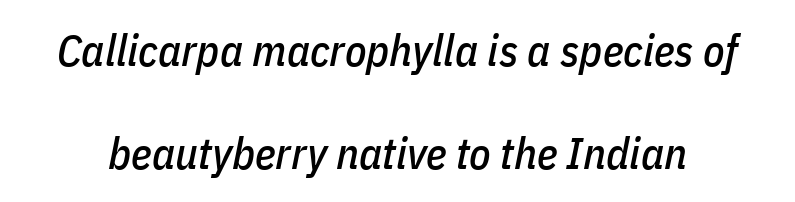
{"italic": "yes", "lean": "right", "slant_degrees": 11, "width": "condensed", "stroke_contrast": "low", "x_height": "medium", "monospaced": "no", "underline": "no", "line_spacing": "loose", "line_spacing_ratio": 2.33, "letter_spacing": "normal", "letter_spacing_em": 0.0, "glyph_px": 44}
